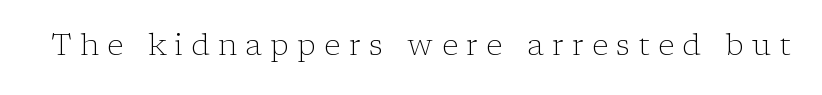
Caption: expanded tracking, letters set apart. The face used here is seriffed, in the tradition of book romans. Nobody drew a line under any word here. This sample has the flowing, uneven cadence of proportional lettering. Vertical strokes here are truly vertical. The characters are drawn with everyday or finer stroke widths.
